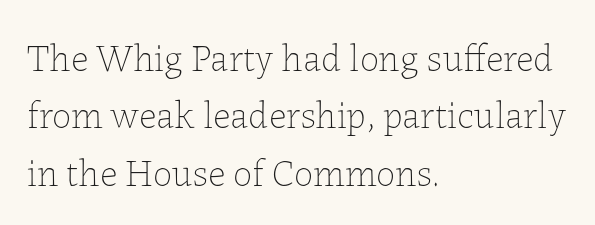
{"italic": "no", "bold": "no", "weight": "thin", "width": "normal", "stroke_contrast": "low", "x_height": "medium", "monospaced": "no", "underline": "no", "align": "left", "line_spacing": "normal", "line_spacing_ratio": 1.51, "letter_spacing": "normal", "letter_spacing_em": 0.0, "glyph_px": 38}
